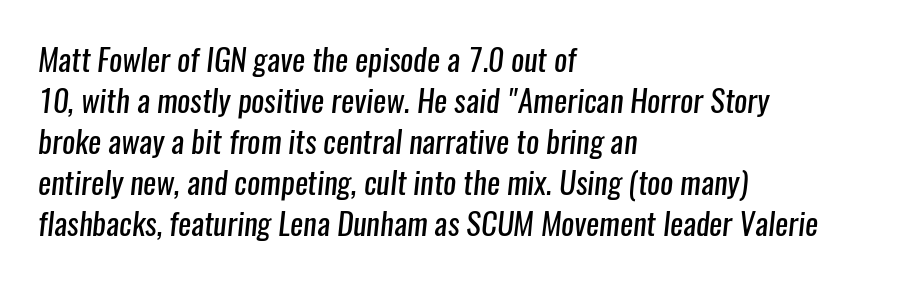
The image shows 31 px regular-weight, condensed sans-serif type; set left-aligned, normal line spacing (1.32x), normal letter spacing, not underlined; low stroke contrast and a medium x-height.
